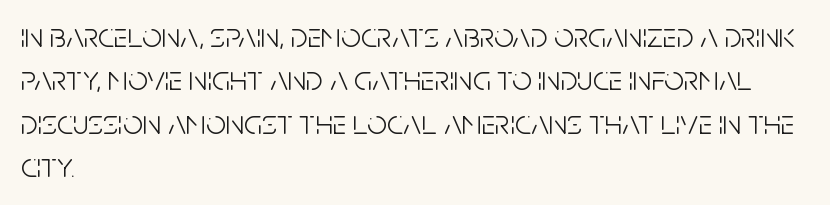
Q: Is the text bold? A: No.
Q: Is the text italic (slanted)? A: No, it is upright.
Q: Is the typeface a serif or a sans-serif typeface? A: Sans-serif.
Q: Is the text underlined? A: No.
Q: How is the paragraph aligned? A: Left-aligned.
Q: Is the spacing between letters normal or unusually wide? A: Normal.
Q: Width (condensed, normal, or wide)? A: Condensed.
Q: Stroke contrast? A: Low.
Q: x-height? A: Large.
Q: Monospaced? A: No.
